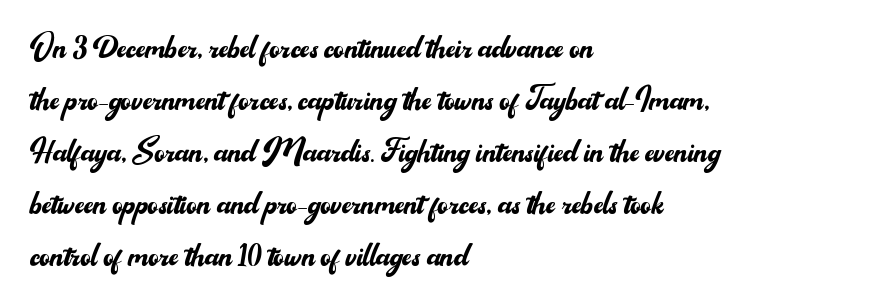
Reading down the column, the eye jumps a familiar distance to each next line. Left-aligned paragraph, ragged on the right. Character widths vary here, with narrow letters taking less room than wide ones. Ink coverage per letter is moderate at most. Check the space under the baseline: it is left empty.
